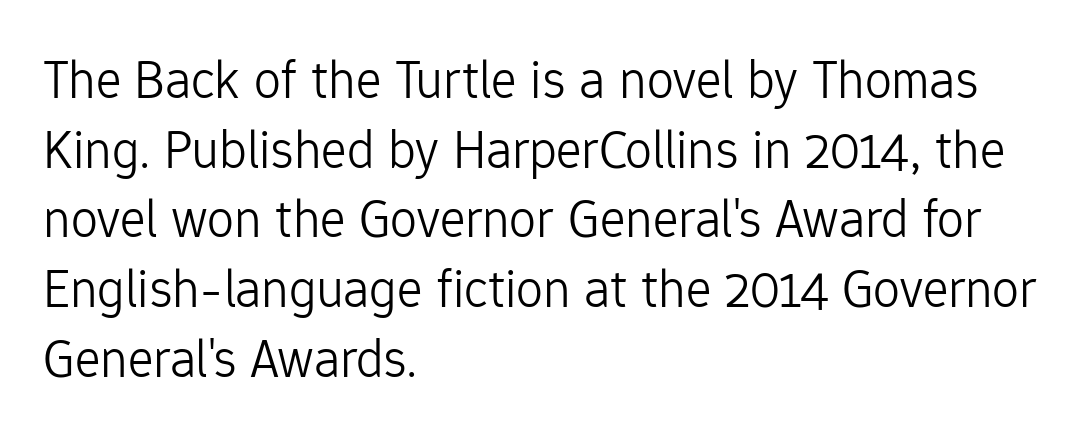
Q: Is the text bold? A: No.
Q: Is the text italic (slanted)? A: No, it is upright.
Q: Is the typeface a serif or a sans-serif typeface? A: Sans-serif.
Q: Is the text underlined? A: No.
Q: How is the paragraph aligned? A: Left-aligned.
Q: Is the spacing between letters normal or unusually wide? A: Normal.
Q: Is the spacing between lines tight, normal or loose? A: Normal.
Q: Width (condensed, normal, or wide)? A: Normal.
Q: Stroke contrast? A: Low.
Q: x-height? A: Medium.
Q: Monospaced? A: No.
